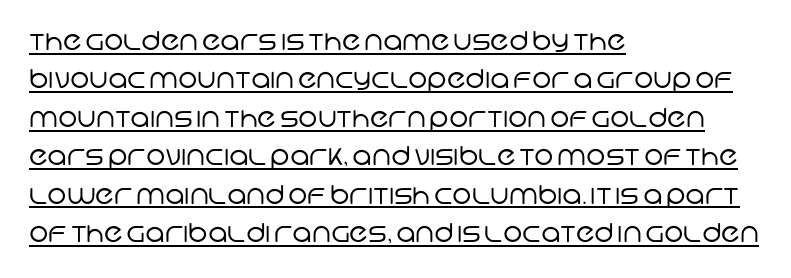
Q: Is the text bold? A: No.
Q: Is the text underlined? A: Yes.
Q: How is the paragraph aligned? A: Left-aligned.
Q: Is the spacing between letters normal or unusually wide? A: Normal.
Q: Is the spacing between lines tight, normal or loose? A: Normal.
